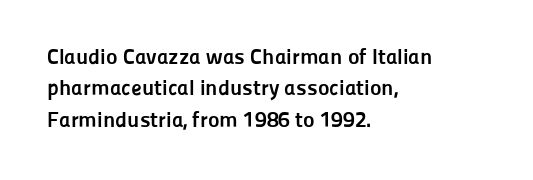
The image shows 22 px bold type, upright; set left-aligned, normal line spacing (1.43x), normal letter spacing, not underlined.
